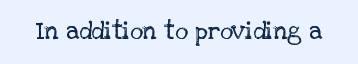
The rendering keeps characters at their native spacing. The font sits on the lighter half of the weight spectrum, regular included. Quick note: underline off. Is there any slant? The stems are plumb.
